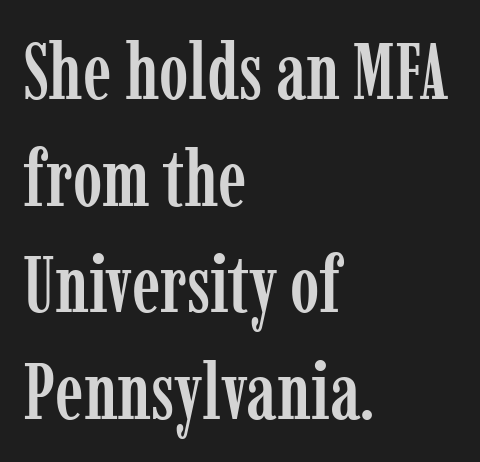
{"serif": "yes", "italic": "no", "width": "condensed", "stroke_contrast": "low", "x_height": "medium", "monospaced": "no", "underline": "no", "align": "left", "line_spacing": "normal", "line_spacing_ratio": 1.35, "letter_spacing": "normal", "letter_spacing_em": 0.0, "glyph_px": 79}
